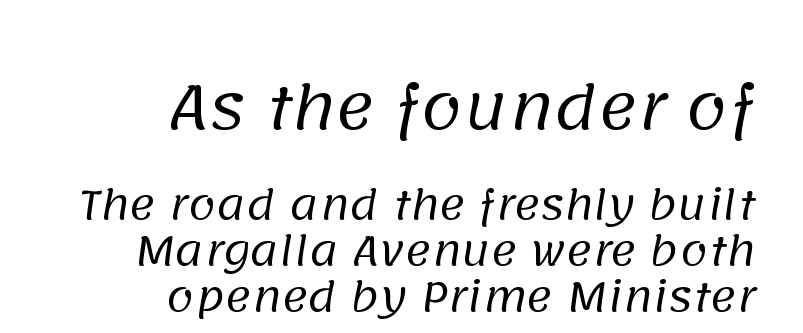
Nobody touched the tracking dial on this one. Think standard paragraph weight, or any step lighter than that. Horizontally, the lines are justified to the trailing edge only. The designer gave the opening block more size than the closing block. This sample has the flowing, uneven cadence of proportional lettering.
